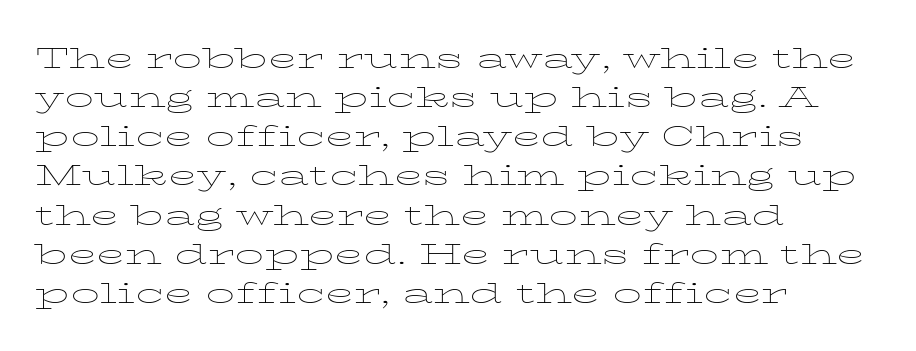
The image shows 29 px thin, wide serif type, upright; set left-aligned, normal line spacing (1.35x), normal letter spacing, not underlined; low stroke contrast and a medium x-height.
